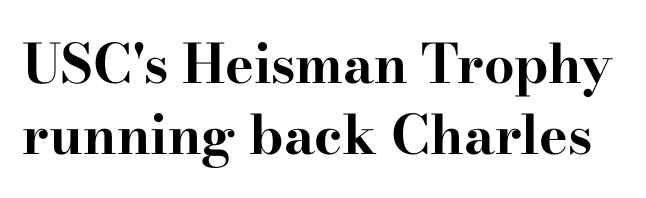
Q: Is the text bold? A: Yes.
Q: Is the text italic (slanted)? A: No, it is upright.
Q: Is the typeface a serif or a sans-serif typeface? A: Serif.
Q: Is the text underlined? A: No.
Q: Is the spacing between letters normal or unusually wide? A: Normal.
Q: Is the spacing between lines tight, normal or loose? A: Normal.
Q: Width (condensed, normal, or wide)? A: Wide.
Q: Stroke contrast? A: High.
Q: x-height? A: Small.
Q: Monospaced? A: No.
